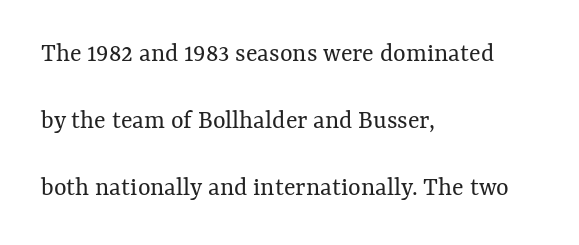
The image shows 27 px text type, upright; set left-aligned, loose line spacing (2.49x), normal letter spacing, not underlined.
